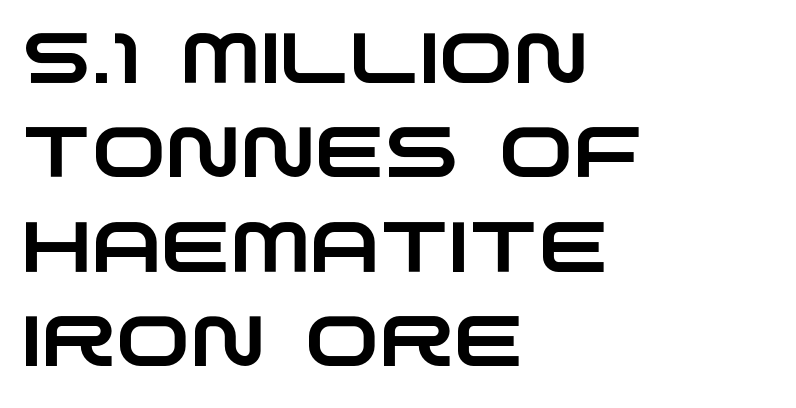
Each letter's strokes conclude bluntly, with no projecting serifs. The glyphs are unaccompanied by any horizontal stroke below them. If you drew a ruler down the left edge, every line would touch it. A normal amount of white space separates one row of letters from the next. Spacing verdict: proportional, widths tailored to each character. Inter-character spacing is left at the font's built-in metrics.
